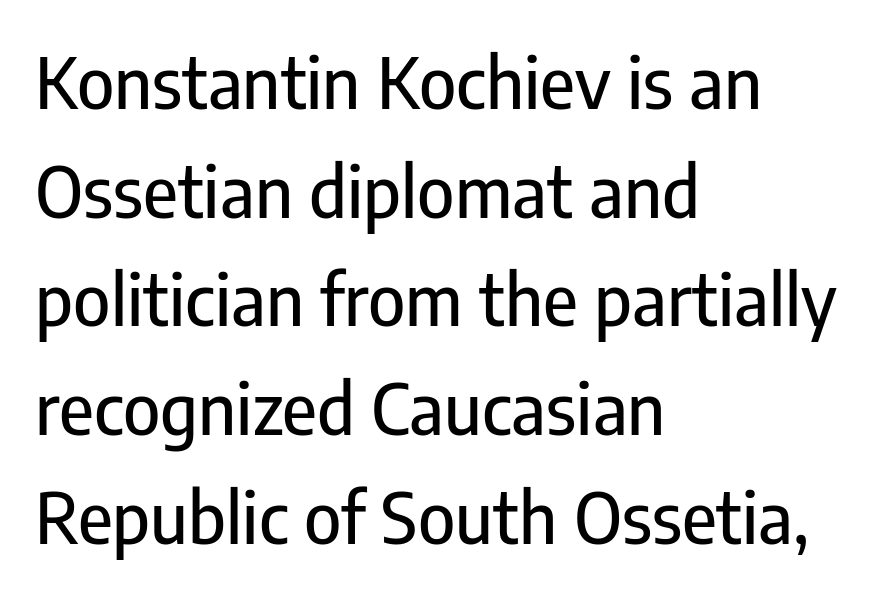
{"serif": "no", "italic": "no", "width": "condensed", "stroke_contrast": "low", "x_height": "medium", "monospaced": "no", "underline": "no", "align": "left", "line_spacing": "normal", "line_spacing_ratio": 1.53, "letter_spacing": "normal", "letter_spacing_em": 0.0, "glyph_px": 71}
